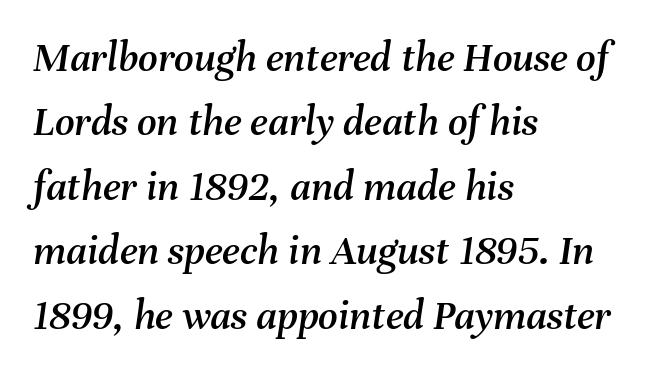
The image shows 43 px text type, italic (leaning right); set left-aligned, normal line spacing (1.5x), normal letter spacing, not underlined; medium stroke contrast and a medium x-height.
